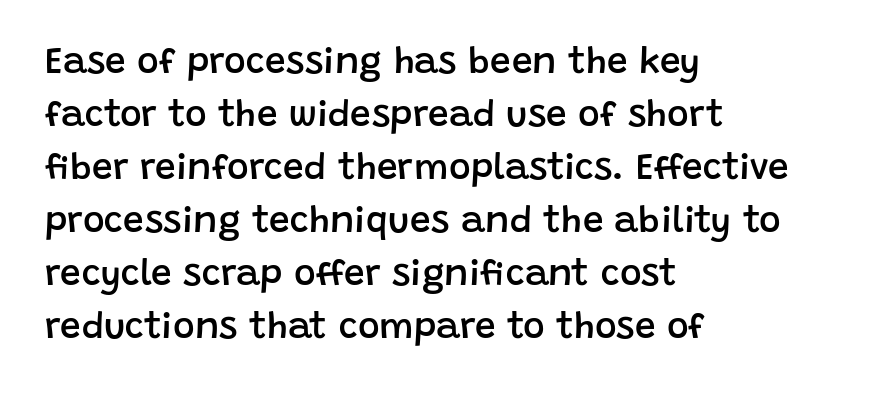
{"serif": "no", "italic": "no", "bold": "semi", "weight": "semibold", "width": "normal", "stroke_contrast": "low", "x_height": "large", "monospaced": "no", "underline": "no", "align": "left", "line_spacing": "normal", "line_spacing_ratio": 1.43, "letter_spacing": "normal", "letter_spacing_em": 0.0, "glyph_px": 37}
